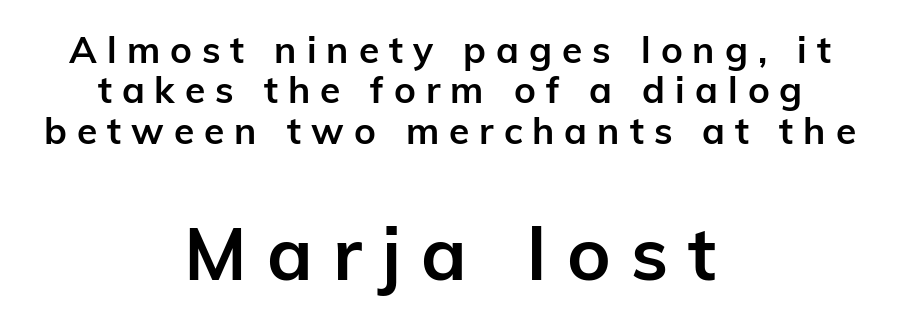
Is there much room between lines? No — they nearly touch. Caption: multi-line text, centered on the measure. You can tell it's not italic because the verticals are truly vertical. Is the type bold? Yes — the strokes are clearly thick and heavy.
